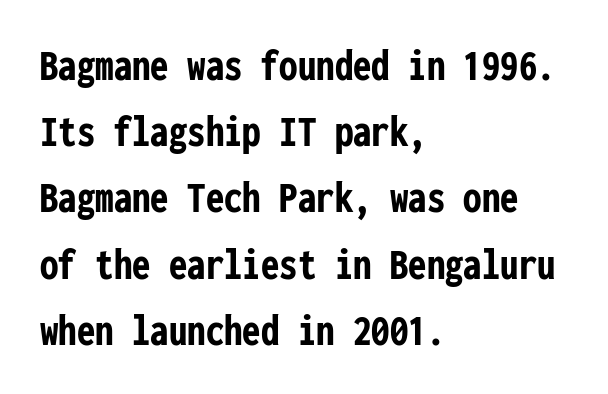
Q: Is the text bold? A: Yes.
Q: Is the text italic (slanted)? A: No, it is upright.
Q: Is the typeface a serif or a sans-serif typeface? A: Sans-serif.
Q: Is the text underlined? A: No.
Q: How is the paragraph aligned? A: Left-aligned.
Q: Is the spacing between letters normal or unusually wide? A: Normal.
Q: Is the spacing between lines tight, normal or loose? A: Normal.
Q: Width (condensed, normal, or wide)? A: Condensed.
Q: Stroke contrast? A: Low.
Q: x-height? A: Medium.
Q: Monospaced? A: Yes.
